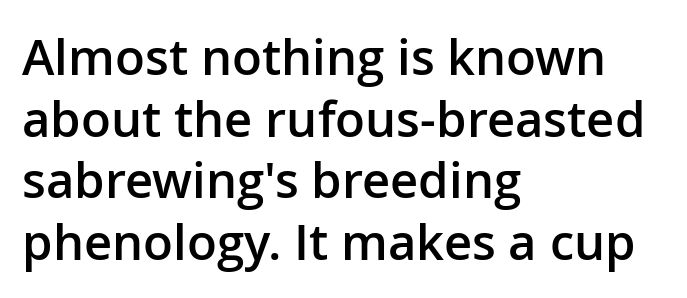
The image shows 49 px semibold sans-serif type, upright; set left-aligned, normal line spacing (1.26x), normal letter spacing, not underlined; low stroke contrast and a medium x-height.
